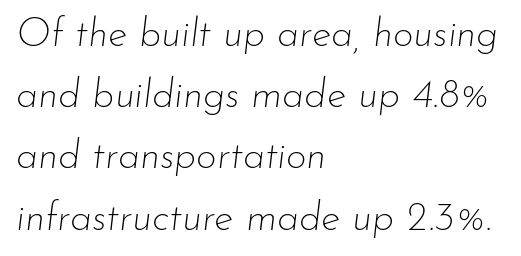
{"italic": "yes", "lean": "right", "slant_degrees": 7, "bold": "no", "weight": "thin", "width": "normal", "stroke_contrast": "low", "x_height": "small", "monospaced": "no", "underline": "no", "align": "left", "line_spacing": "normal", "line_spacing_ratio": 1.53, "letter_spacing": "normal", "letter_spacing_em": 0.0, "glyph_px": 40}
